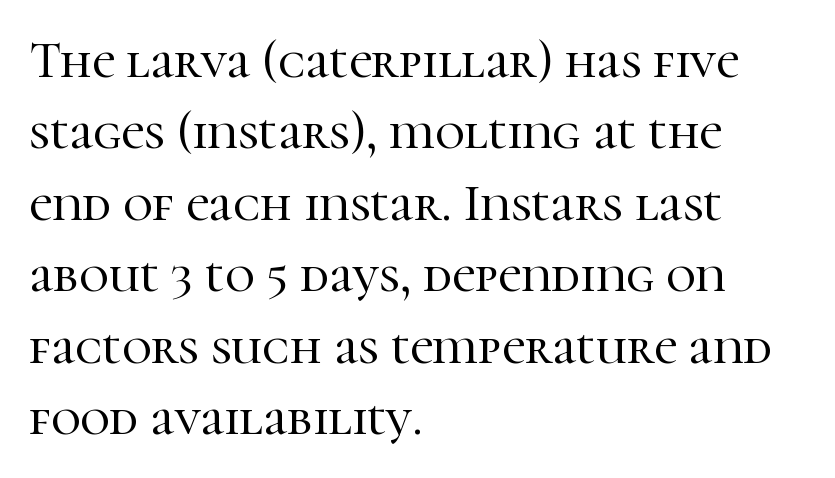
The image shows 51 px serif type, upright; set left-aligned, normal line spacing (1.4x), normal letter spacing, not underlined; high stroke contrast and a medium x-height.
